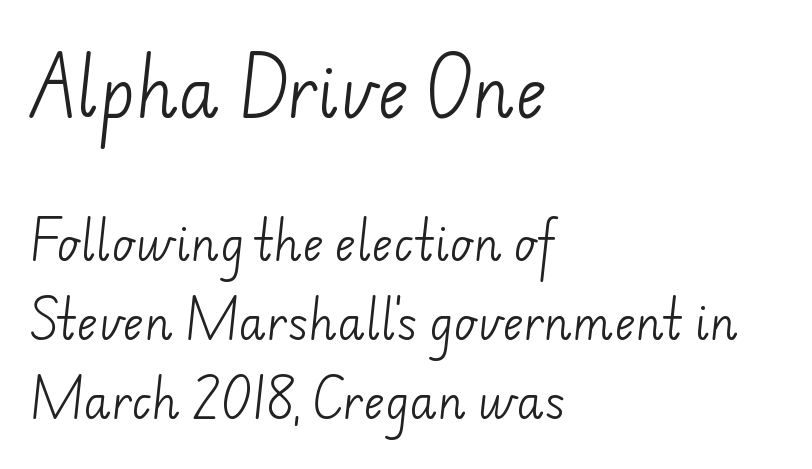
{"serif": "no", "bold": "no", "weight": "light", "width": "normal", "stroke_contrast": "low", "x_height": "small", "monospaced": "no", "underline": "no", "align": "left", "line_spacing_ratio": 1.76, "letter_spacing": "normal", "letter_spacing_em": 0.0, "larger_block": "first", "size_ratio": 1.49, "glyph_px": 67}
